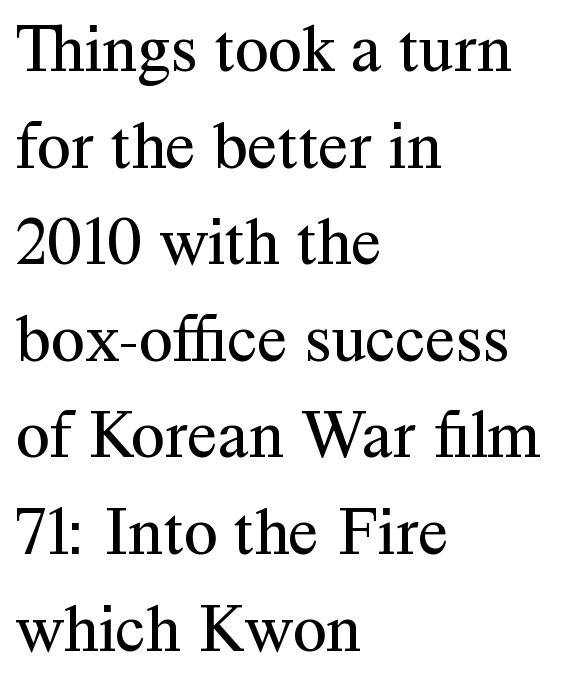
{"serif": "yes", "italic": "no", "bold": "no", "weight": "regular", "width": "normal", "stroke_contrast": "medium", "x_height": "medium", "monospaced": "no", "underline": "no", "align": "left", "line_spacing": "normal", "line_spacing_ratio": 1.4, "letter_spacing": "normal", "letter_spacing_em": 0.0, "glyph_px": 69}
